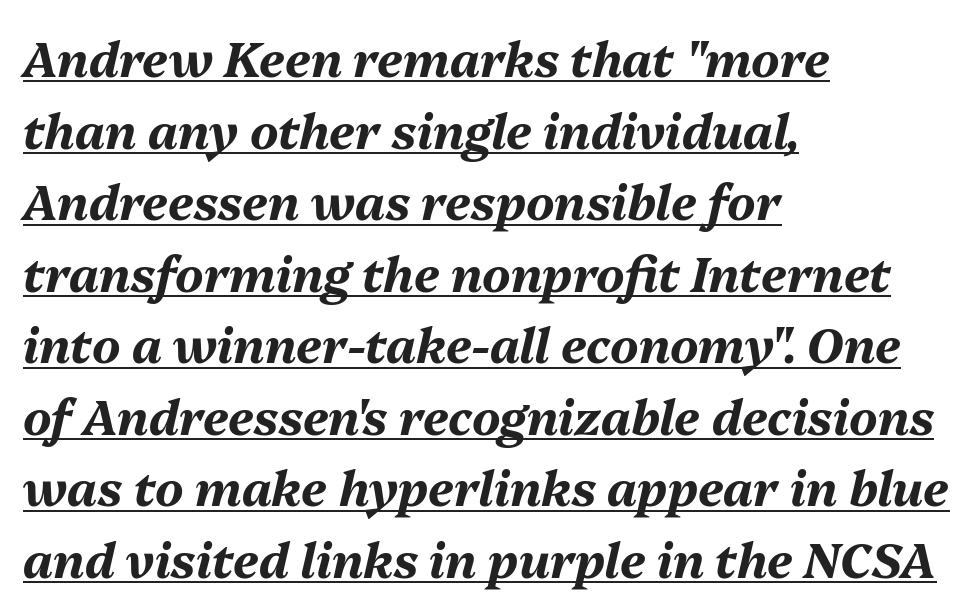
These lines are rendered in a variable-pitch font. Strong, thick strokes mark this as bold type. Emphasis is given by a line drawn under the lettering. There's an unmistakable incline to the writing here. Students, observe: this is what conventionally led text looks like. Layout note: lines flush left.
